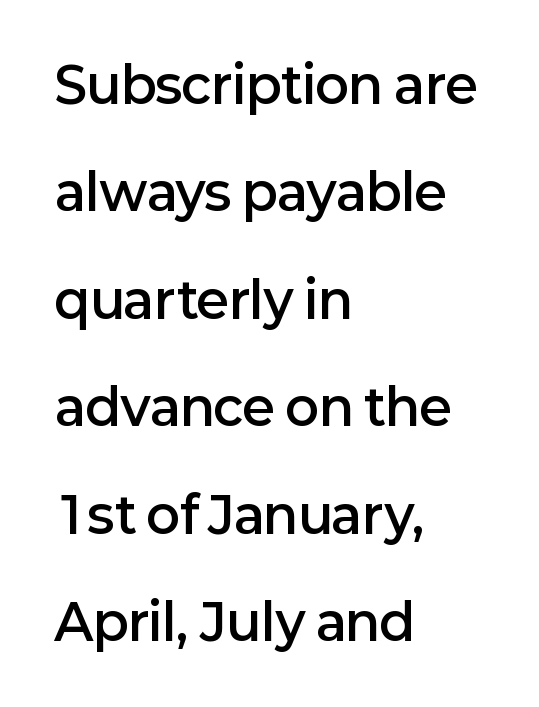
The image shows 50 px semibold sans-serif type, upright; set left-aligned, loose line spacing (2.15x), normal letter spacing, not underlined; low stroke contrast and a medium x-height.
